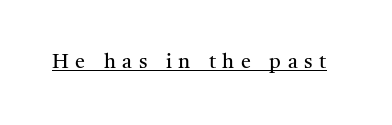
Q: Is the text bold? A: No.
Q: Is the text italic (slanted)? A: No, it is upright.
Q: Is the text underlined? A: Yes.
Q: Is the spacing between letters normal or unusually wide? A: Unusually wide.
